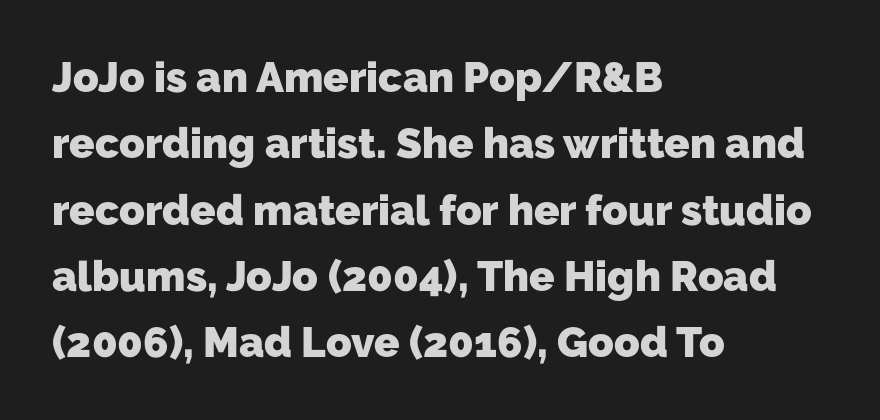
Q: Is the text bold? A: Yes.
Q: Is the typeface a serif or a sans-serif typeface? A: Sans-serif.
Q: Is the text underlined? A: No.
Q: How is the paragraph aligned? A: Left-aligned.
Q: Is the spacing between letters normal or unusually wide? A: Normal.
Q: Is the spacing between lines tight, normal or loose? A: Normal.
Q: Width (condensed, normal, or wide)? A: Normal.
Q: Stroke contrast? A: Low.
Q: x-height? A: Medium.
Q: Monospaced? A: No.
